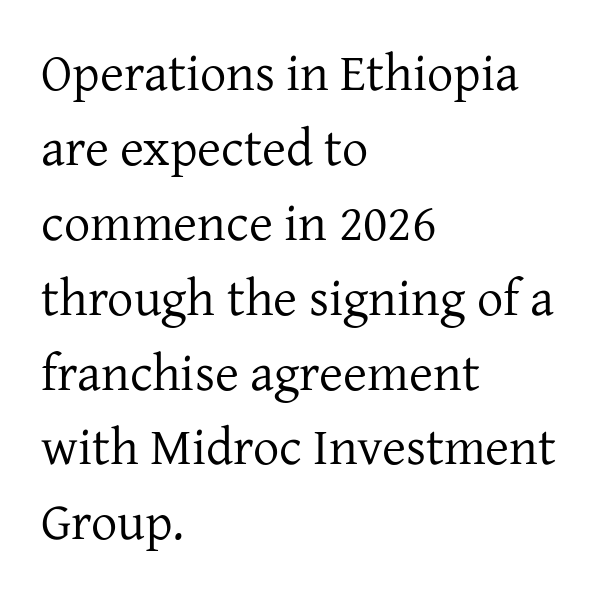
Q: Is the text bold? A: No.
Q: Is the text italic (slanted)? A: No, it is upright.
Q: Is the typeface a serif or a sans-serif typeface? A: Serif.
Q: Is the text underlined? A: No.
Q: How is the paragraph aligned? A: Left-aligned.
Q: Is the spacing between letters normal or unusually wide? A: Normal.
Q: Is the spacing between lines tight, normal or loose? A: Normal.
Q: Width (condensed, normal, or wide)? A: Normal.
Q: Stroke contrast? A: Low.
Q: x-height? A: Medium.
Q: Monospaced? A: No.
